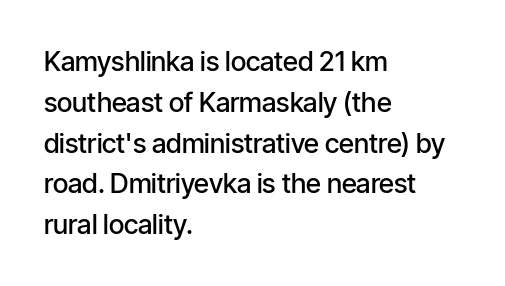
Compared with a centered layout, this one pins lines to the left instead. Compared with typical paragraphs, the rows here are spaced about the same. You can tell it's not italic because the verticals are truly vertical. Bare-footed words on every line. A fair bit of extra ink — the face is semibold, not bold.
